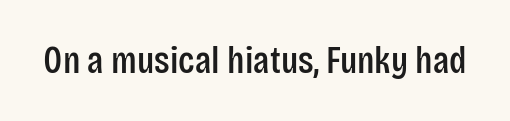
Q: Is the text italic (slanted)? A: No, it is upright.
Q: Is the typeface a serif or a sans-serif typeface? A: Sans-serif.
Q: Is the text underlined? A: No.
Q: Is the spacing between letters normal or unusually wide? A: Normal.
Q: Width (condensed, normal, or wide)? A: Condensed.
Q: Stroke contrast? A: Low.
Q: x-height? A: Large.
Q: Monospaced? A: No.
